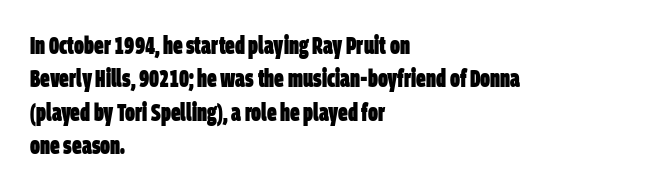
{"bold": "yes", "underline": "no", "align": "left", "line_spacing": "normal", "line_spacing_ratio": 1.39, "letter_spacing": "normal", "letter_spacing_em": 0.0, "glyph_px": 24}
